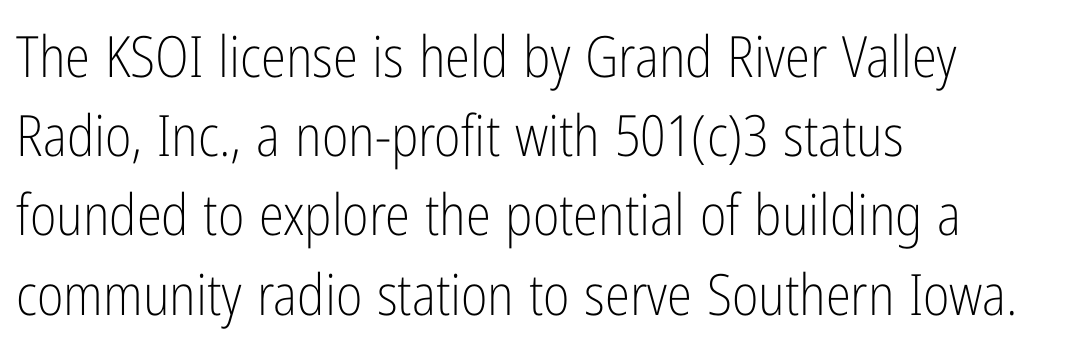
Here the designer chose a conventional face with non-uniform glyph widths. The type family on display is of the sans-serif kind. The characters are drawn with everyday or finer stroke widths. What stands out about the letter spacing? Nothing — it is the standard amount. In terms of leading, this rendering sits right in the middle. Characters remain perfectly vertical along every line.
